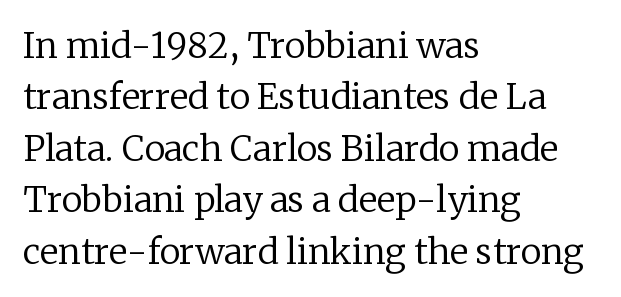
Unlike a clean sans, this face finishes its strokes with serifs. The rendering keeps characters at their native spacing. Posture: vertical. The font sits on the lighter half of the weight spectrum, regular included. If you drew a ruler down the left edge, every line would touch it.
